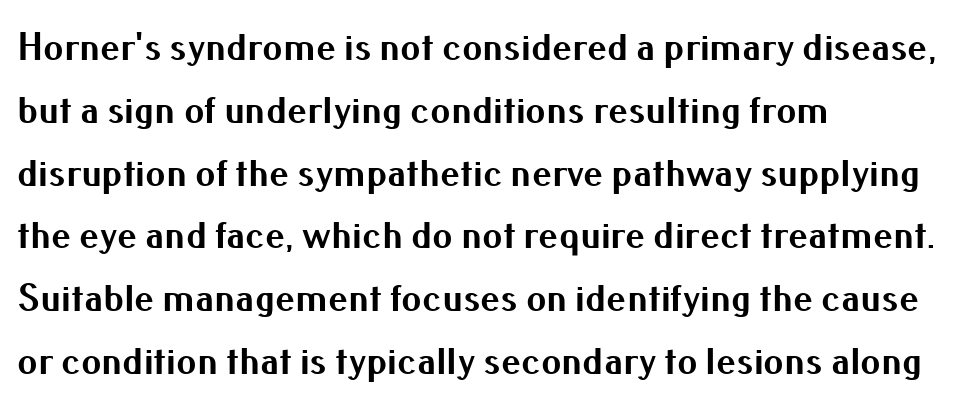
The image shows 40 px bold sans-serif type, upright; set left-aligned, normal line spacing (1.57x), normal letter spacing, not underlined; medium stroke contrast and a small x-height.
